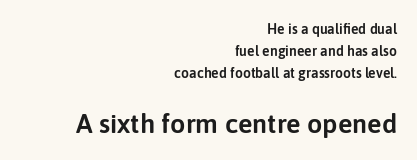
The image shows 27 px text type, upright; set right-aligned, normal line spacing (1.56x), normal letter spacing, not underlined; the second (bottom) block is 1.93x larger.
